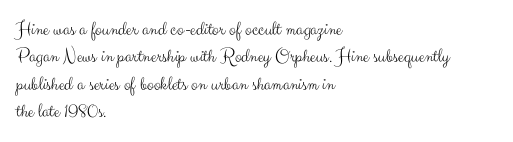
The image shows 20 px text type; set left-aligned, normal line spacing (1.37x), normal letter spacing, not underlined.
